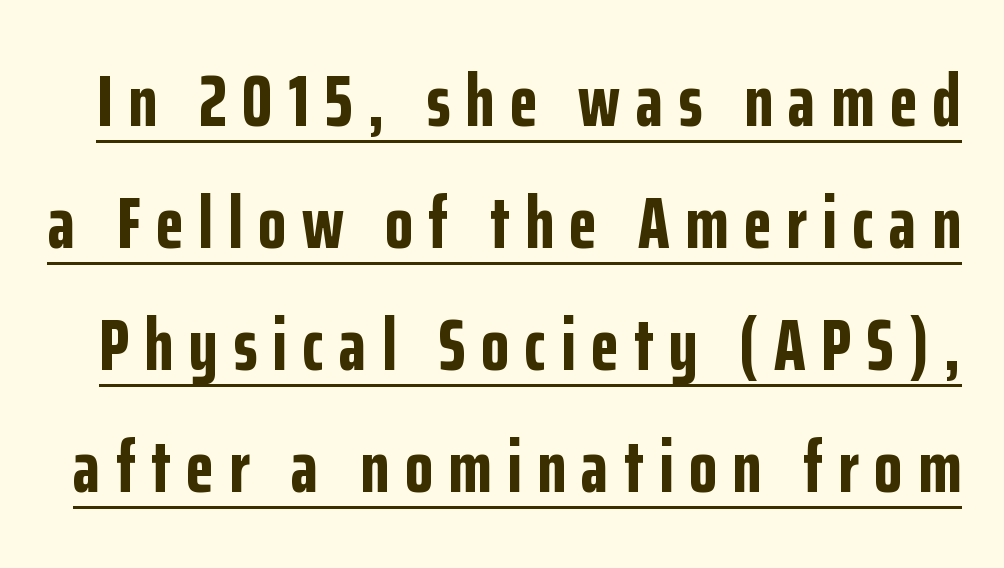
Horizontal bands of white between lines are of average thickness. Each line of the rendering has a horizontal stroke beneath the glyphs. Honestly, the letter spacing is so wide it's the main thing you notice. Proportional: the letters do not fall into vertical columns. If you drew a line through each stem, it would be perfectly vertical. The letters carry no serifs — their stems end cleanly without finishing strokes.
